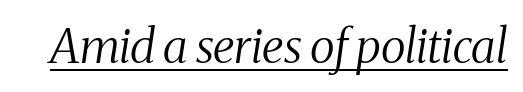
The image shows 47 px regular-weight, condensed serif type, italic (leaning right); set normal letter spacing, underlined; medium stroke contrast and a medium x-height.
